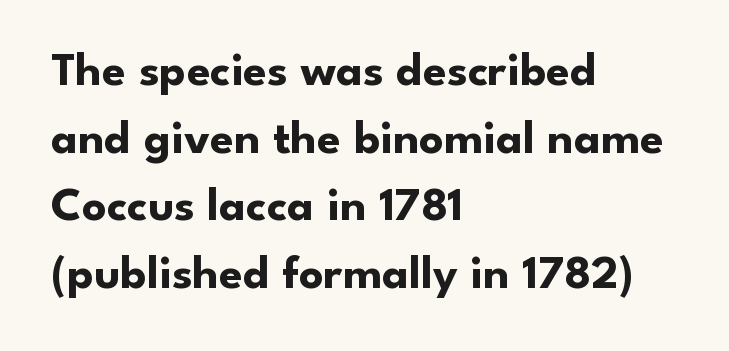
The image shows 48 px bold sans-serif type, upright; set left-aligned, normal line spacing (1.41x), normal letter spacing, not underlined; low stroke contrast and a small x-height.
